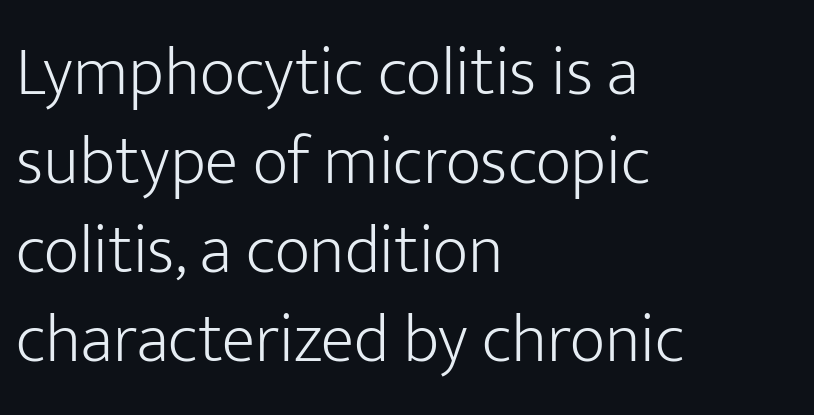
The image shows 69 px light sans-serif type, upright; set left-aligned, normal line spacing (1.29x), normal letter spacing, not underlined; low stroke contrast and a medium x-height.
